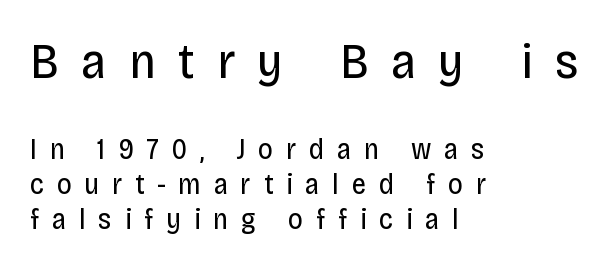
The image shows 51 px regular-weight, condensed sans-serif type, upright; set left-aligned, line spacing 1.2x, unusually wide letter spacing (+0.44 em), not underlined; the first (top) block is 1.76x larger; low stroke contrast and a large x-height.
